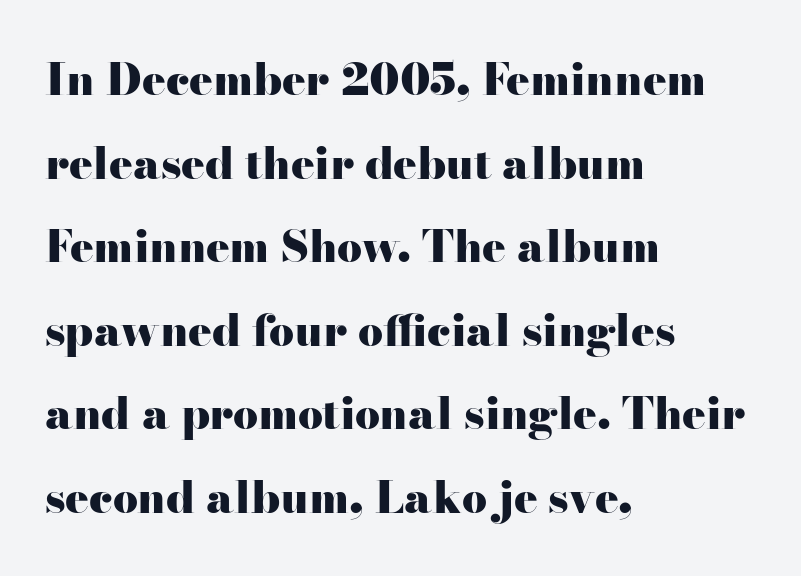
The image shows 44 px heavy, wide serif type, upright; set left-aligned, loose line spacing (1.9x), normal letter spacing, not underlined; high stroke contrast and a small x-height.
